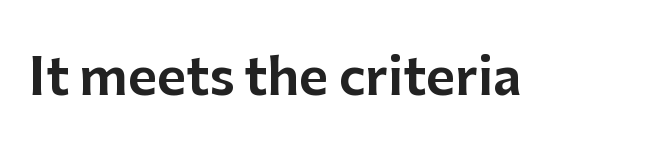
{"serif": "no", "italic": "no", "width": "normal", "stroke_contrast": "low", "x_height": "medium", "monospaced": "no", "underline": "no", "letter_spacing": "normal", "letter_spacing_em": 0.0, "glyph_px": 50}
